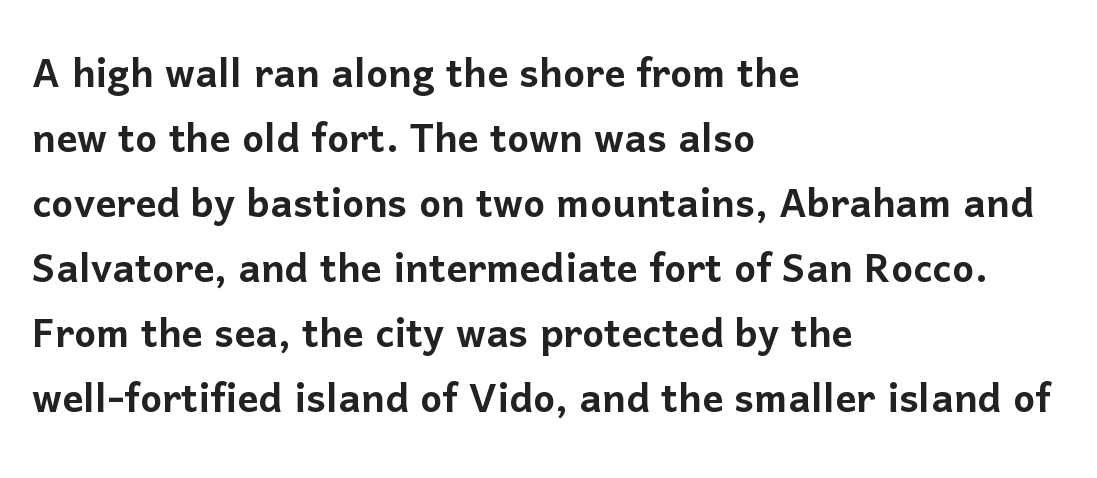
Each new line begins a customary step beneath the previous one. Words appear dense and cohesive because spacing is normal. Check under the words: just untouched page. You could not count columns in this text — the font is proportionally spaced. No italicization has been applied; the sample stays upright. The rendering anchors every line to the left-hand side.
